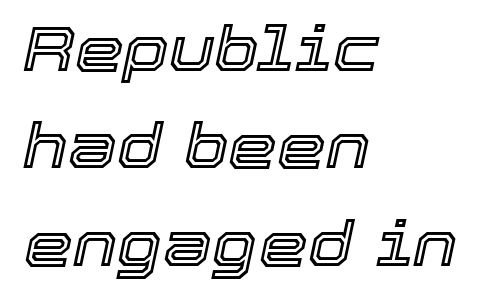
Q: Is the text italic (slanted)? A: Yes, it leans right by about 12 degrees.
Q: Is the text underlined? A: No.
Q: How is the paragraph aligned? A: Left-aligned.
Q: Is the spacing between letters normal or unusually wide? A: Normal.
Q: Is the spacing between lines tight, normal or loose? A: Normal.
Q: Width (condensed, normal, or wide)? A: Normal.
Q: x-height? A: Medium.
Q: Monospaced? A: No.
